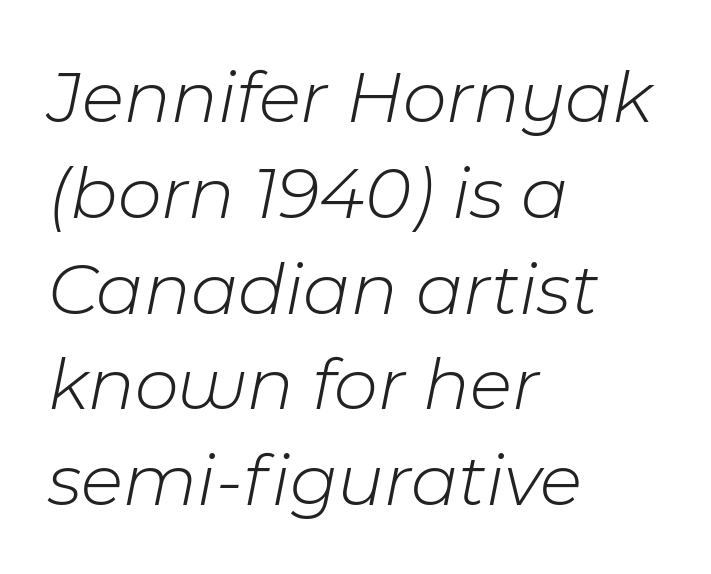
Q: Is the text bold? A: No.
Q: Is the text italic (slanted)? A: Yes, it leans right by about 11 degrees.
Q: Is the text underlined? A: No.
Q: How is the paragraph aligned? A: Left-aligned.
Q: Is the spacing between letters normal or unusually wide? A: Normal.
Q: Is the spacing between lines tight, normal or loose? A: Normal.
Q: Width (condensed, normal, or wide)? A: Normal.
Q: Stroke contrast? A: Low.
Q: x-height? A: Medium.
Q: Monospaced? A: No.
